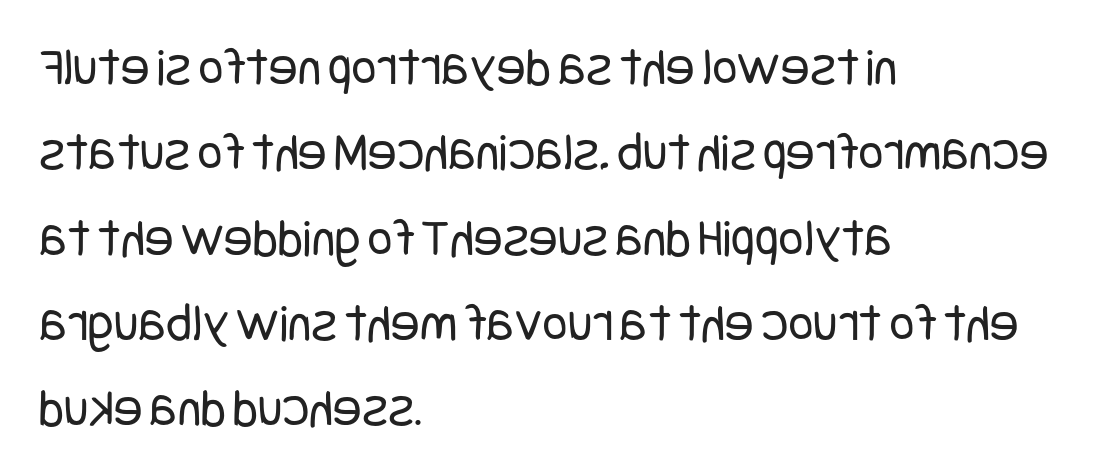
Letterform terminals end flat and unadorned throughout the passage. This block has exactly the height ordinary leading produces. All the whitespace from short lines collects on the right. No italicization has been applied; the sample stays upright. The passage shown is not bold in any degree. The horizontal fit of the characters is conventional and even.
